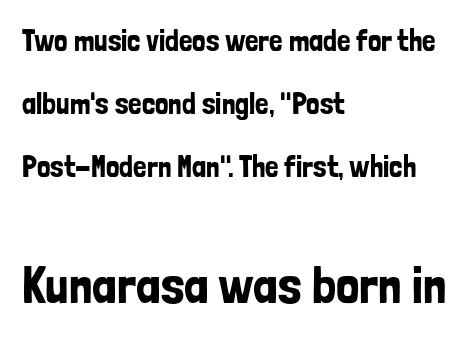
The image shows 52 px condensed sans-serif type, upright; set left-aligned, loose line spacing (2.1x), normal letter spacing, not underlined; the second (bottom) block is 1.73x larger; low stroke contrast and a medium x-height.
